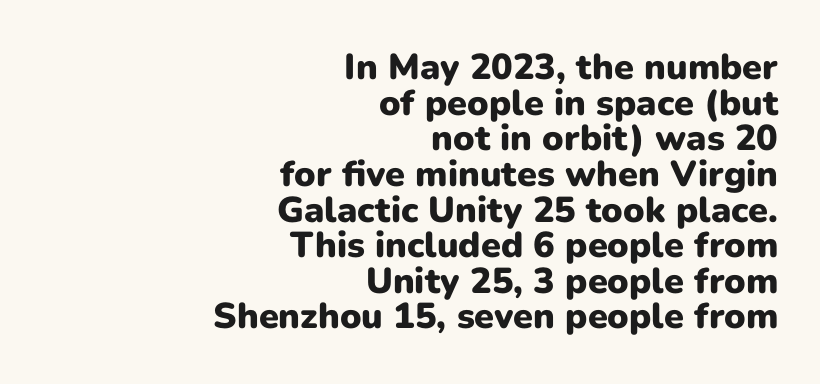
Q: Is the text bold? A: Yes.
Q: Is the text italic (slanted)? A: No, it is upright.
Q: Is the typeface a serif or a sans-serif typeface? A: Sans-serif.
Q: Is the text underlined? A: No.
Q: How is the paragraph aligned? A: Right-aligned.
Q: Is the spacing between letters normal or unusually wide? A: Normal.
Q: Is the spacing between lines tight, normal or loose? A: Tight.
Q: Width (condensed, normal, or wide)? A: Normal.
Q: Stroke contrast? A: Low.
Q: x-height? A: Medium.
Q: Monospaced? A: No.
